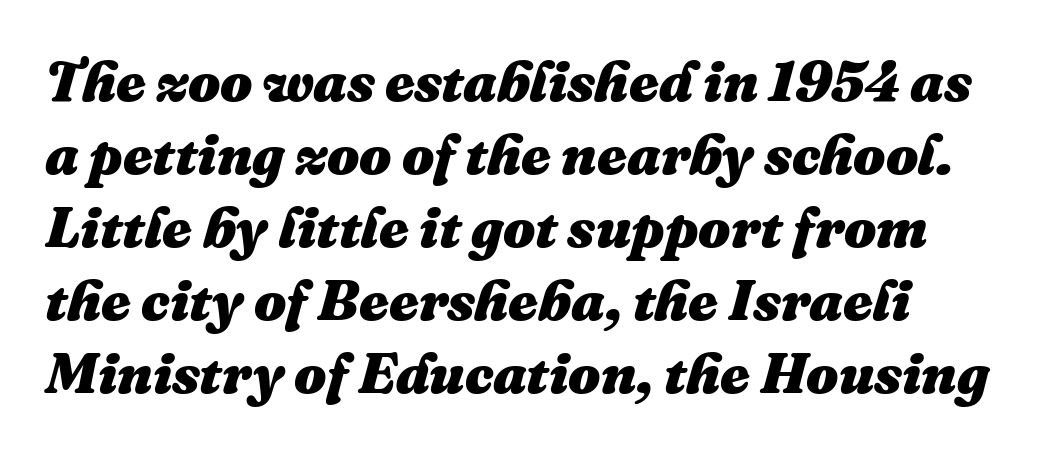
Q: Is the text bold? A: Yes.
Q: Is the text italic (slanted)? A: Yes, it leans right by about 16 degrees.
Q: Is the text underlined? A: No.
Q: Is the spacing between letters normal or unusually wide? A: Normal.
Q: Is the spacing between lines tight, normal or loose? A: Normal.
Q: Width (condensed, normal, or wide)? A: Normal.
Q: Stroke contrast? A: Medium.
Q: x-height? A: Medium.
Q: Monospaced? A: No.
